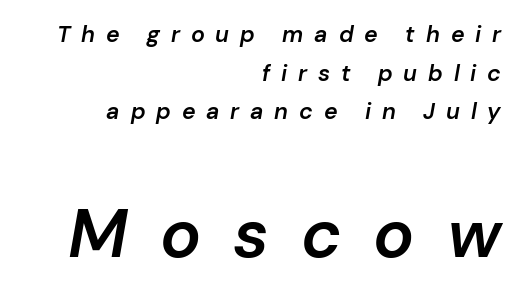
The image shows 68 px semibold type, italic (leaning right); set right-aligned, normal line spacing (1.68x), unusually wide letter spacing (+0.47 em), not underlined; the second (bottom) block is 2.96x larger; low stroke contrast and a medium x-height.
